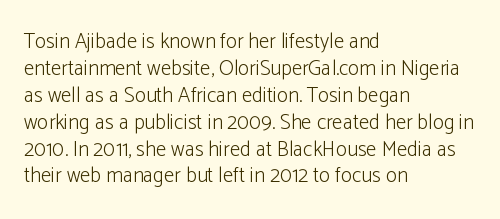
The image shows 21 px text type, upright; set left-aligned, normal line spacing (1.28x), normal letter spacing, not underlined.
